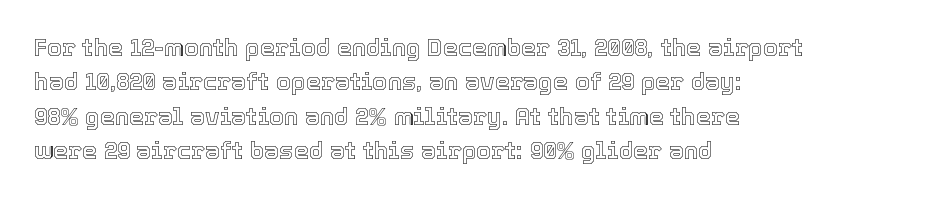
{"italic": "no", "underline": "no", "align": "left", "line_spacing": "normal", "line_spacing_ratio": 1.43, "letter_spacing": "normal", "letter_spacing_em": 0.0, "glyph_px": 24}
